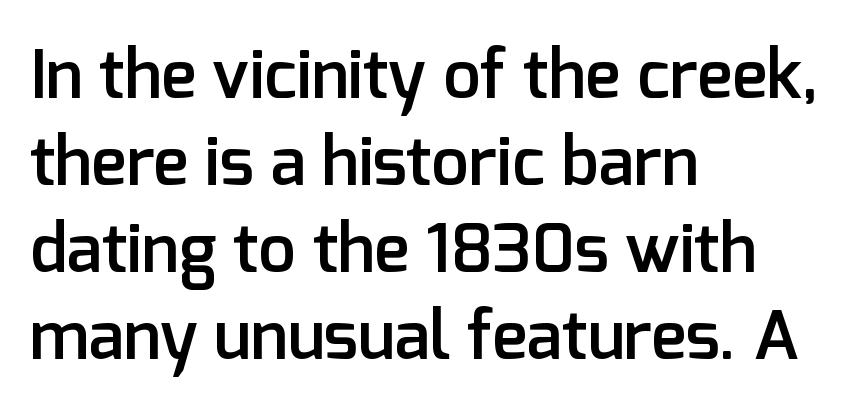
Q: Is the text bold? A: Semi-bold.
Q: Is the text italic (slanted)? A: No, it is upright.
Q: Is the typeface a serif or a sans-serif typeface? A: Sans-serif.
Q: Is the text underlined? A: No.
Q: How is the paragraph aligned? A: Left-aligned.
Q: Is the spacing between letters normal or unusually wide? A: Normal.
Q: Is the spacing between lines tight, normal or loose? A: Normal.
Q: Width (condensed, normal, or wide)? A: Normal.
Q: Stroke contrast? A: Low.
Q: x-height? A: Medium.
Q: Monospaced? A: No.
